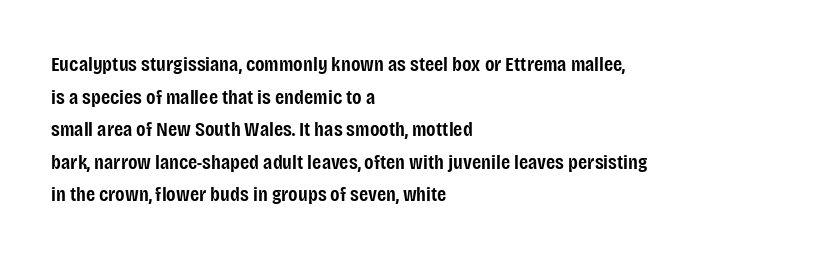
The image shows 21 px text type, upright; set left-aligned, normal line spacing (1.55x), normal letter spacing, not underlined.
